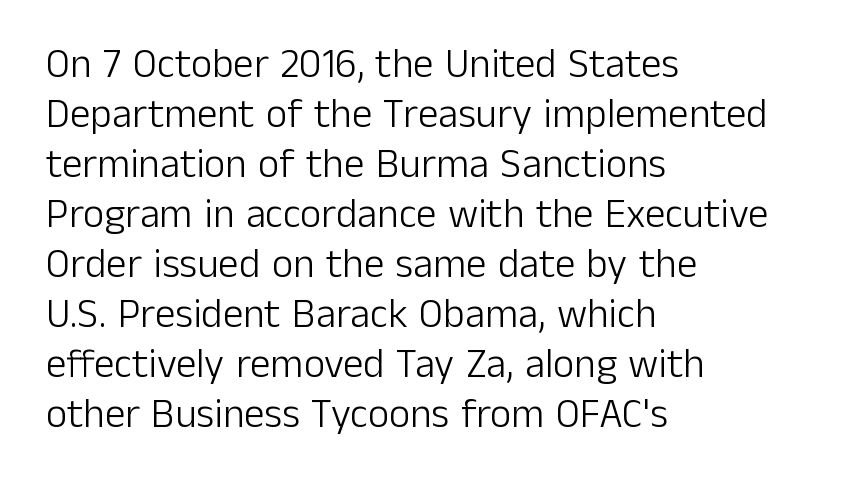
{"serif": "no", "italic": "no", "bold": "no", "weight": "light", "width": "normal", "stroke_contrast": "low", "x_height": "medium", "monospaced": "no", "underline": "no", "align": "left", "line_spacing_ratio": 1.22, "letter_spacing": "normal", "letter_spacing_em": 0.0, "glyph_px": 41}
